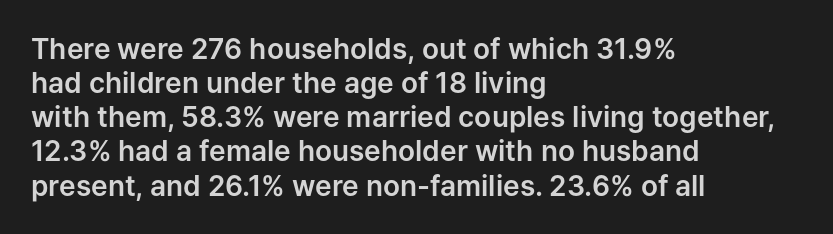
Q: Is the text italic (slanted)? A: No, it is upright.
Q: Is the typeface a serif or a sans-serif typeface? A: Sans-serif.
Q: Is the text underlined? A: No.
Q: How is the paragraph aligned? A: Left-aligned.
Q: Is the spacing between letters normal or unusually wide? A: Normal.
Q: Width (condensed, normal, or wide)? A: Normal.
Q: Stroke contrast? A: Low.
Q: x-height? A: Medium.
Q: Monospaced? A: No.
